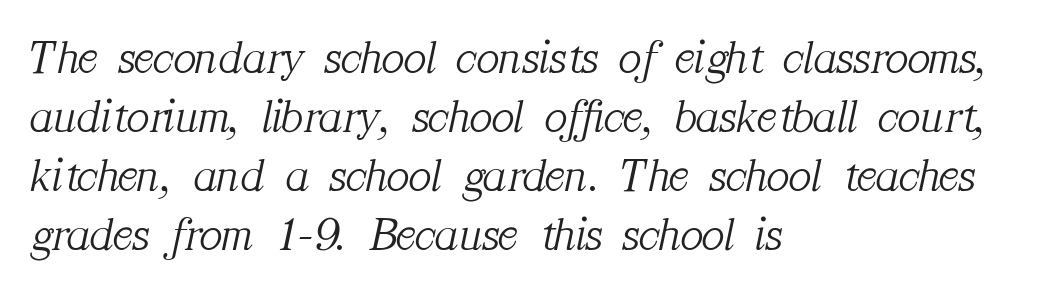
The image shows 48 px light serif type, italic (leaning right); set left-aligned, line spacing 1.23x, normal letter spacing, not underlined; medium stroke contrast and a medium x-height.
